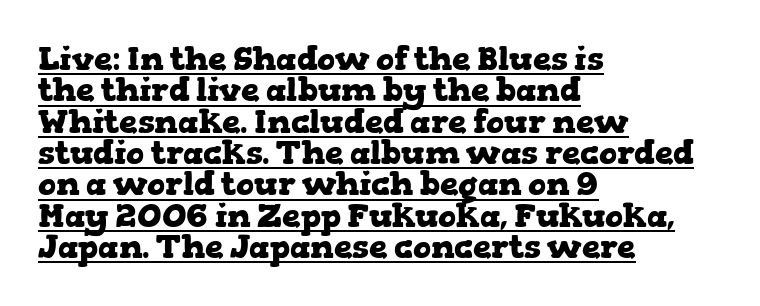
Q: Is the text bold? A: Yes.
Q: Is the text italic (slanted)? A: No, it is upright.
Q: Is the typeface a serif or a sans-serif typeface? A: Serif.
Q: Is the text underlined? A: Yes.
Q: How is the paragraph aligned? A: Left-aligned.
Q: Is the spacing between letters normal or unusually wide? A: Normal.
Q: Is the spacing between lines tight, normal or loose? A: Tight.
Q: Width (condensed, normal, or wide)? A: Wide.
Q: Stroke contrast? A: Low.
Q: x-height? A: Medium.
Q: Monospaced? A: No.
